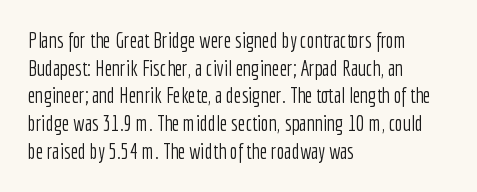
Every stem runs plumb, perpendicular to the baseline. Leftover space on each line is placed entirely after the last word. Check the space under the baseline: it is left empty. This reads as an unemphasized weight, regular at the heaviest. Caption: standard tracking, unaltered.
